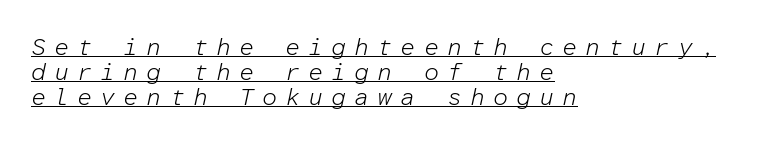
In designer terms, the underline attribute is active on this setting. Inter-character spacing is expanded well beyond the font's built-in metrics. Stems and bowls with no extra thickness — not bold. Horizontal alignment here is leftward, the default for most running prose.
